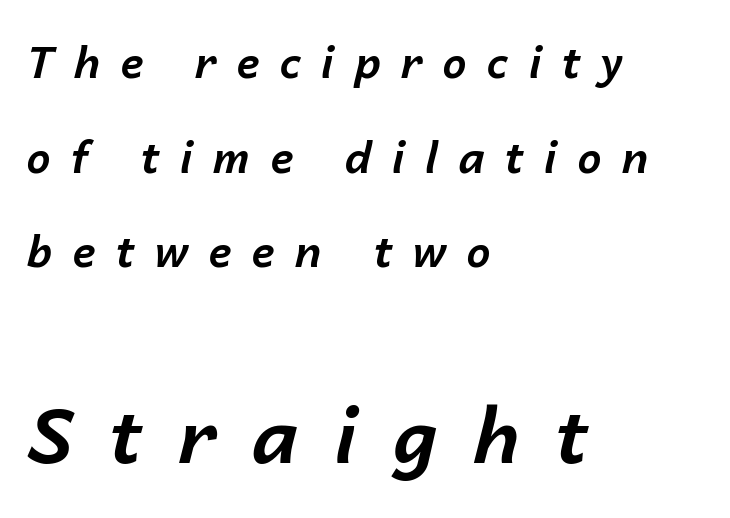
{"italic": "yes", "lean": "right", "slant_degrees": 14, "bold": "yes", "weight": "bold", "width": "normal", "stroke_contrast": "low", "x_height": "medium", "monospaced": "no", "underline": "no", "align": "left", "line_spacing": "loose", "line_spacing_ratio": 2.2, "letter_spacing": "wide", "letter_spacing_em": 0.47, "larger_block": "second", "size_ratio": 1.77, "glyph_px": 76}
